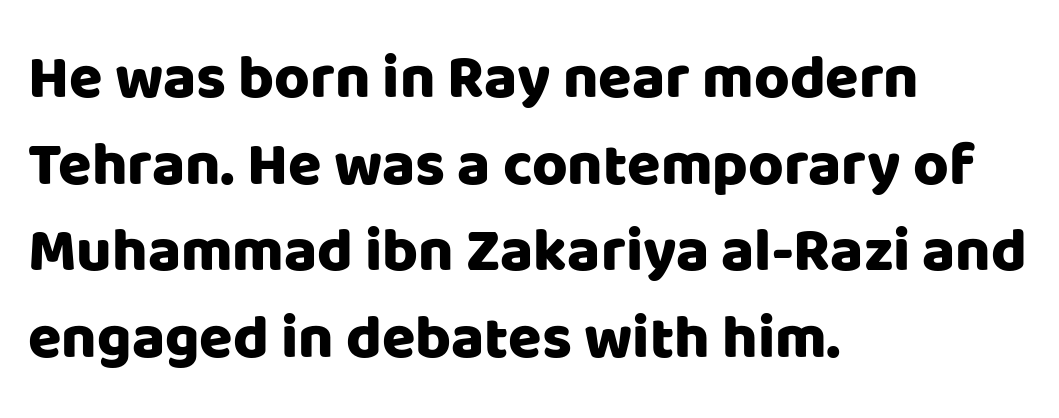
The image shows 61 px sans-serif type, upright; set left-aligned, normal line spacing (1.42x), normal letter spacing, not underlined; low stroke contrast and a large x-height.
